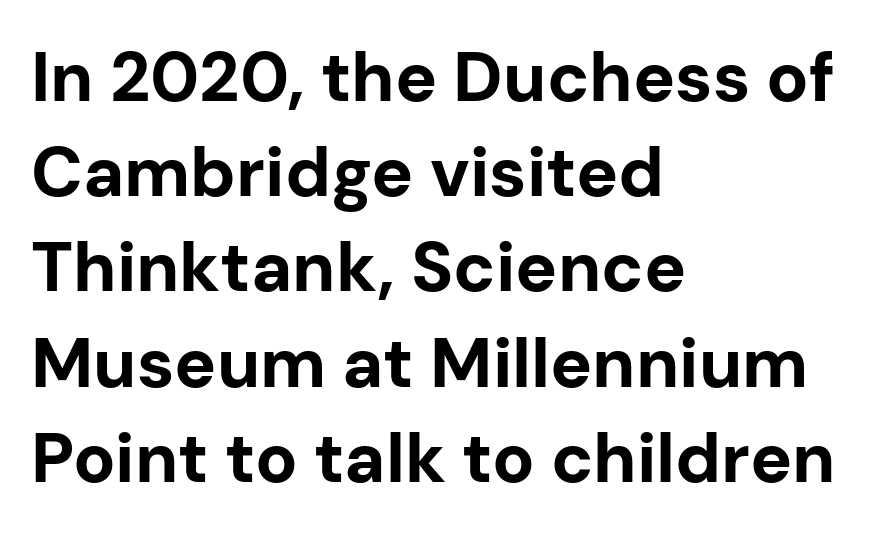
Q: Is the text bold? A: Yes.
Q: Is the text italic (slanted)? A: No, it is upright.
Q: Is the typeface a serif or a sans-serif typeface? A: Sans-serif.
Q: Is the text underlined? A: No.
Q: How is the paragraph aligned? A: Left-aligned.
Q: Is the spacing between letters normal or unusually wide? A: Normal.
Q: Is the spacing between lines tight, normal or loose? A: Normal.
Q: Width (condensed, normal, or wide)? A: Normal.
Q: Stroke contrast? A: Low.
Q: x-height? A: Medium.
Q: Monospaced? A: No.
